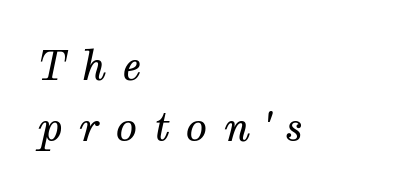
The image shows 40 px regular-weight serif type, italic (leaning right); set left-aligned, normal line spacing (1.52x), unusually wide letter spacing (+0.39 em), not underlined; medium stroke contrast and a medium x-height.
